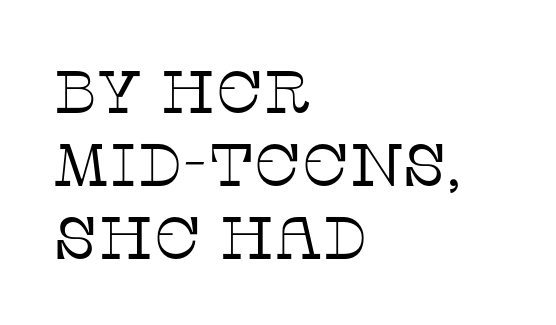
The image shows 60 px thin serif type, upright; set left-aligned, line spacing 1.22x, normal letter spacing, not underlined; low stroke contrast and a large x-height.
